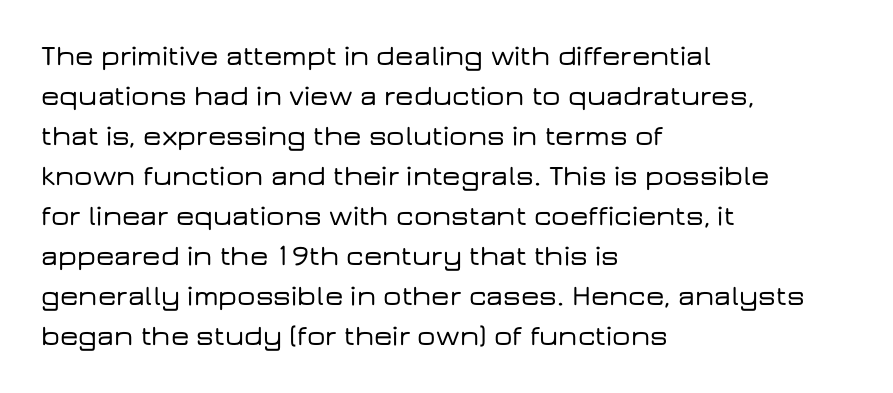
Q: Is the text italic (slanted)? A: No, it is upright.
Q: Is the typeface a serif or a sans-serif typeface? A: Sans-serif.
Q: Is the text underlined? A: No.
Q: How is the paragraph aligned? A: Left-aligned.
Q: Is the spacing between letters normal or unusually wide? A: Normal.
Q: Is the spacing between lines tight, normal or loose? A: Normal.
Q: Width (condensed, normal, or wide)? A: Wide.
Q: Stroke contrast? A: Low.
Q: x-height? A: Medium.
Q: Monospaced? A: No.
